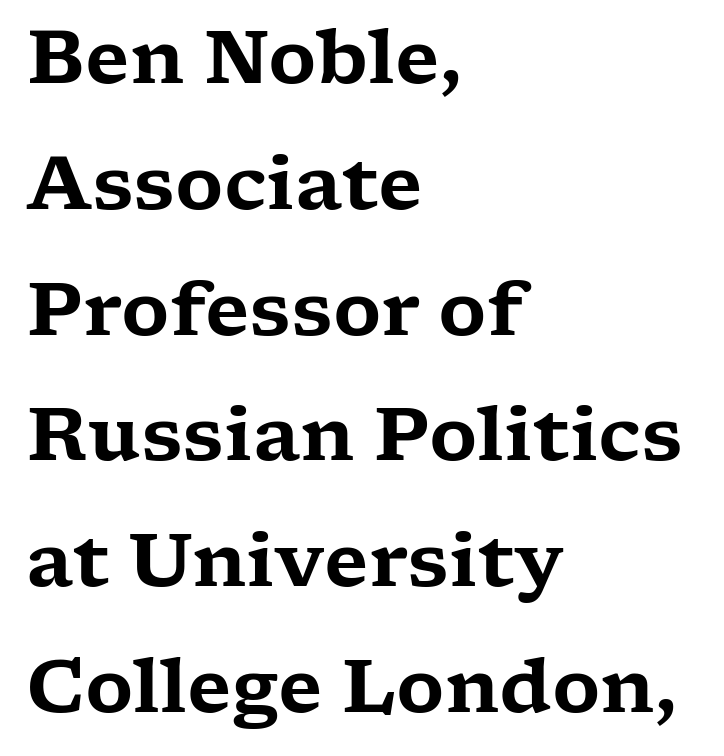
I'd call this a serif setting — the letters wear small feet. Is there much room between lines? A standard amount, neither cramped nor airy. A bare baseline throughout the passage. Note the varied advance widths — an 'i' is clearly narrower than an 'm'. When letters stand straight like this, we call the style roman or upright.
